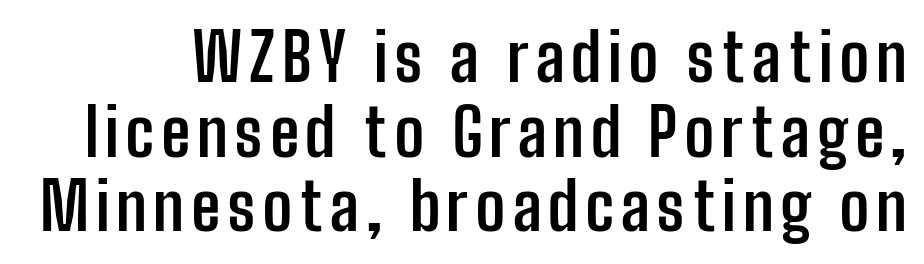
The image shows 66 px semibold, condensed sans-serif type, upright; set tight line spacing (1.13x), not underlined; low stroke contrast and a medium x-height.
